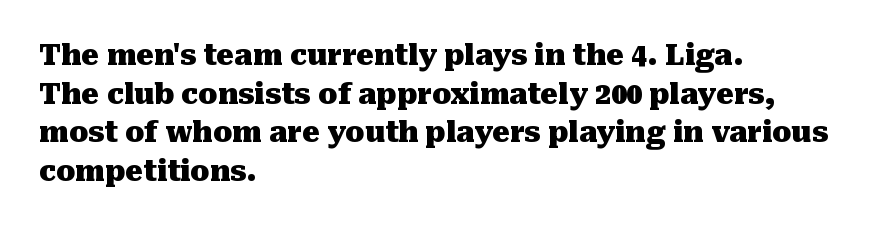
{"serif": "yes", "italic": "no", "bold": "yes", "weight": "heavy", "width": "normal", "stroke_contrast": "medium", "x_height": "medium", "monospaced": "no", "underline": "no", "align": "left", "line_spacing": "normal", "line_spacing_ratio": 1.38, "letter_spacing": "normal", "letter_spacing_em": 0.0, "glyph_px": 28}
